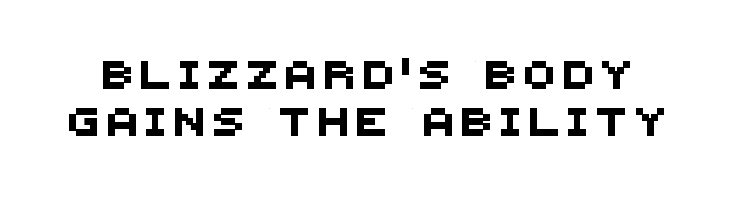
{"serif": "no", "width": "normal", "stroke_contrast": "medium", "x_height": "large", "monospaced": "no", "underline": "no", "line_spacing": "normal", "line_spacing_ratio": 1.67, "letter_spacing": "wide", "letter_spacing_em": 0.31, "glyph_px": 28}
